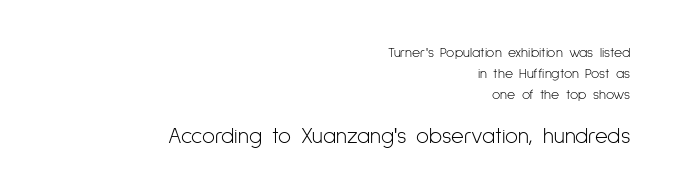
The later block is typeset at a bigger size than the earlier block. The passage shown is not underscored anywhere. One-word summary of the alignment: right. The letters stand straight up with perfectly vertical stems. Vertical spacing — default.
